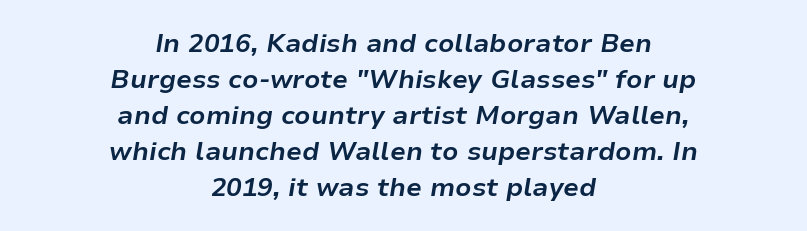
Q: Is the text bold? A: Yes.
Q: Is the text italic (slanted)? A: Yes, it leans right by about 9 degrees.
Q: Is the text underlined? A: No.
Q: How is the paragraph aligned? A: Centered.
Q: Is the spacing between letters normal or unusually wide? A: Normal.
Q: Is the spacing between lines tight, normal or loose? A: Normal.
